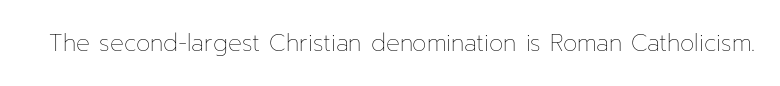
The type is set solid horizontally, with unmodified tracking. Words float on clear page, feet unadorned. A quiet, ordinary-to-light weight characterises the typeface. The type sits square on the baseline with zero lean.
